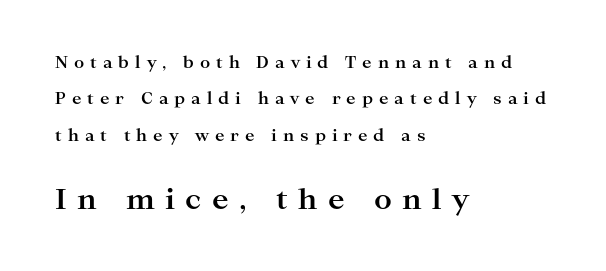
{"serif": "yes", "italic": "no", "bold": "yes", "weight": "bold", "width": "wide", "stroke_contrast": "high", "x_height": "medium", "monospaced": "no", "underline": "no", "align": "left", "line_spacing": "loose", "line_spacing_ratio": 2.28, "letter_spacing": "wide", "letter_spacing_em": 0.37, "larger_block": "second", "size_ratio": 1.75, "glyph_px": 28}
